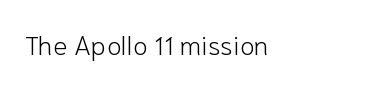
{"italic": "no", "bold": "no", "underline": "no", "letter_spacing": "normal", "letter_spacing_em": 0.0, "glyph_px": 27}
